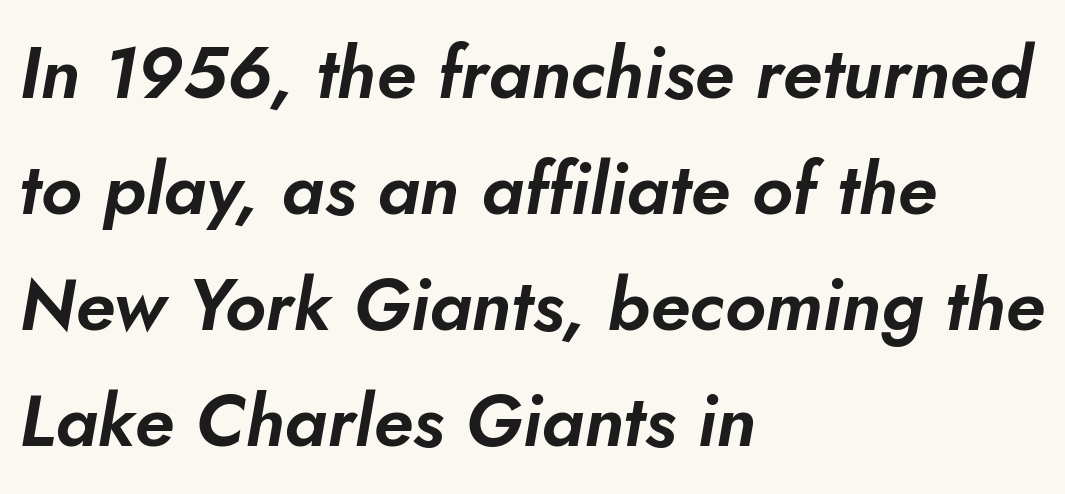
Q: Is the text italic (slanted)? A: Yes, it leans right by about 5 degrees.
Q: Is the text underlined? A: No.
Q: How is the paragraph aligned? A: Left-aligned.
Q: Is the spacing between letters normal or unusually wide? A: Normal.
Q: Is the spacing between lines tight, normal or loose? A: Normal.
Q: Width (condensed, normal, or wide)? A: Normal.
Q: Stroke contrast? A: Low.
Q: x-height? A: Small.
Q: Monospaced? A: No.
